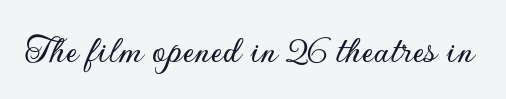
The face used here is proportionally spaced, like ordinary book or web type. Nope, no serifs anywhere on these letters. Lines of text with bare space underneath. There is no visible air inserted between adjacent glyphs.
